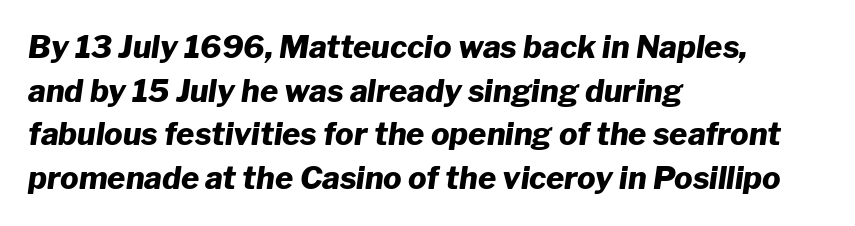
Words float on clear page, feet unadorned. Chunky letters — that's bold for sure. Horizontally, the lines are justified to the leading edge only. One glance says typical: line gaps are just what's usual. You could call the tracking neutral — neither tight nor loose.
